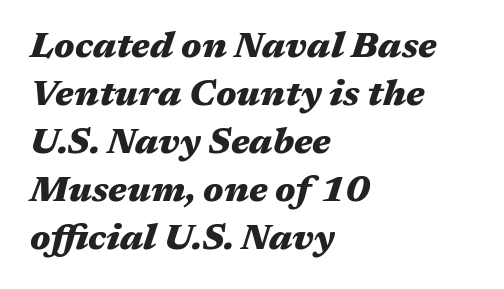
Stroke thickness is high; the sample reads as a true bold. Students, observe: this is what conventionally led text looks like. Quick note: underline off. The face used here is rendered with its standard letterfit. Character widths vary here, with narrow letters taking less room than wide ones.
